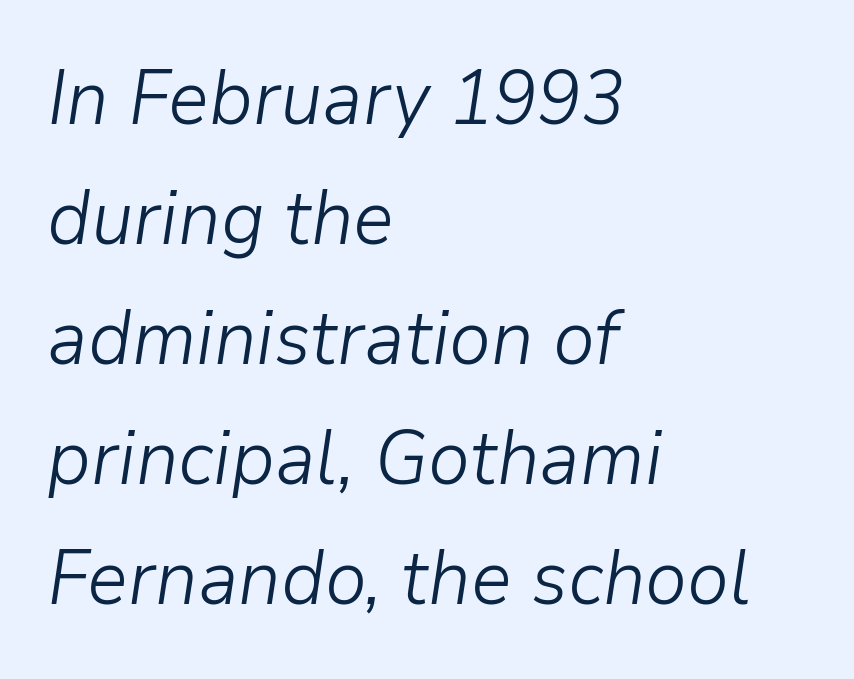
The image shows 76 px light type, italic (leaning right); set left-aligned, normal line spacing (1.58x), normal letter spacing, not underlined; low stroke contrast and a medium x-height.
